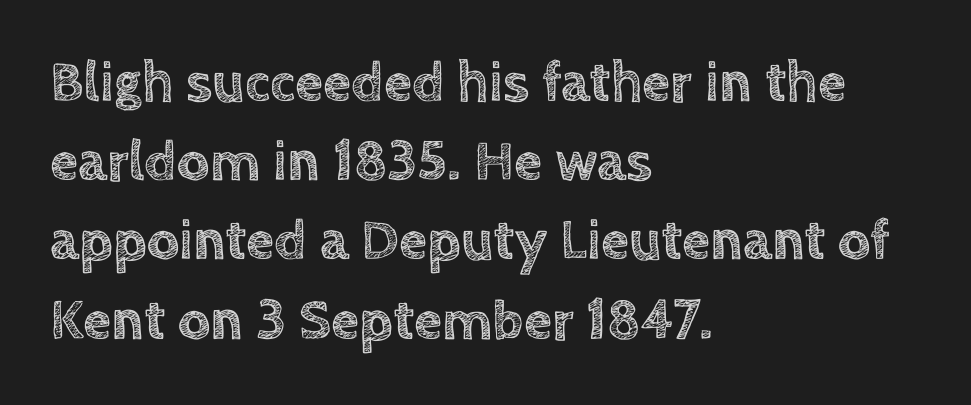
Q: Is the text italic (slanted)? A: No, it is upright.
Q: Is the text underlined? A: No.
Q: How is the paragraph aligned? A: Left-aligned.
Q: Is the spacing between letters normal or unusually wide? A: Normal.
Q: Is the spacing between lines tight, normal or loose? A: Normal.
Q: Width (condensed, normal, or wide)? A: Normal.
Q: x-height? A: Large.
Q: Monospaced? A: No.
